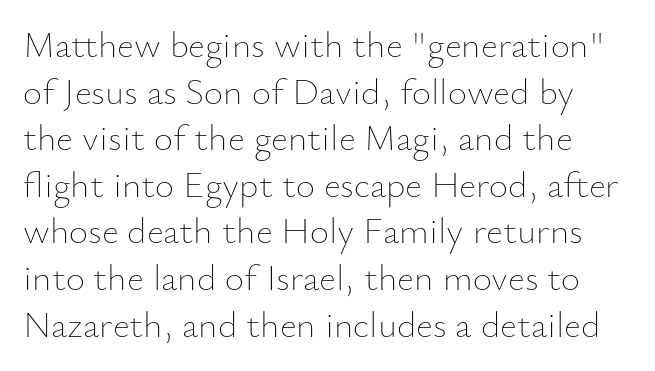
{"italic": "no", "bold": "no", "weight": "thin", "width": "normal", "stroke_contrast": "low", "x_height": "small", "monospaced": "no", "underline": "no", "line_spacing": "normal", "line_spacing_ratio": 1.26, "letter_spacing": "normal", "letter_spacing_em": 0.0, "glyph_px": 37}
